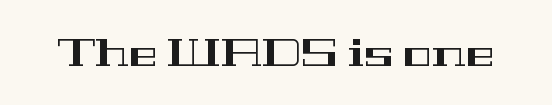
The image shows 39 px wide serif type, upright; set normal letter spacing, not underlined; high stroke contrast and a medium x-height.
